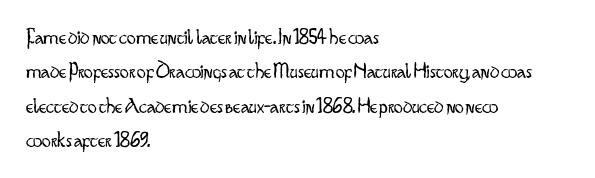
Q: Is the text bold? A: No.
Q: Is the text italic (slanted)? A: No, it is upright.
Q: Is the text underlined? A: No.
Q: How is the paragraph aligned? A: Left-aligned.
Q: Is the spacing between letters normal or unusually wide? A: Normal.
Q: Is the spacing between lines tight, normal or loose? A: Normal.
